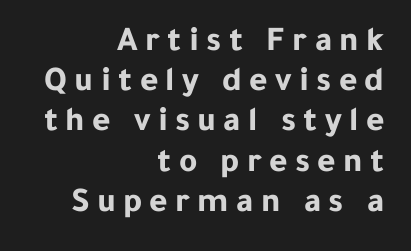
Q: Is the text bold? A: Yes.
Q: Is the text italic (slanted)? A: No, it is upright.
Q: Is the typeface a serif or a sans-serif typeface? A: Sans-serif.
Q: Is the text underlined? A: No.
Q: How is the paragraph aligned? A: Right-aligned.
Q: Is the spacing between letters normal or unusually wide? A: Unusually wide.
Q: Is the spacing between lines tight, normal or loose? A: Tight.
Q: Width (condensed, normal, or wide)? A: Normal.
Q: Stroke contrast? A: Low.
Q: x-height? A: Medium.
Q: Monospaced? A: No.
